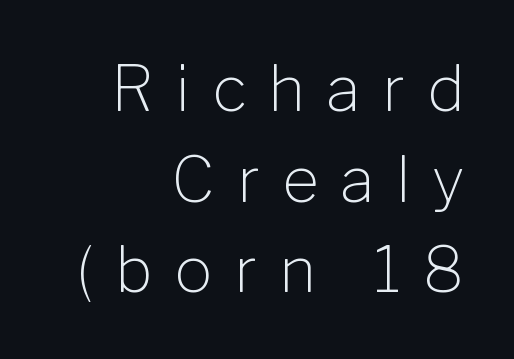
Q: Is the text bold? A: No.
Q: Is the text italic (slanted)? A: No, it is upright.
Q: Is the typeface a serif or a sans-serif typeface? A: Sans-serif.
Q: Is the text underlined? A: No.
Q: How is the paragraph aligned? A: Right-aligned.
Q: Is the spacing between letters normal or unusually wide? A: Unusually wide.
Q: Is the spacing between lines tight, normal or loose? A: Normal.
Q: Width (condensed, normal, or wide)? A: Normal.
Q: Stroke contrast? A: Low.
Q: x-height? A: Medium.
Q: Monospaced? A: No.
